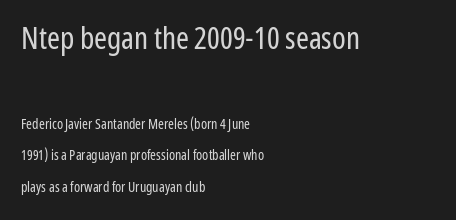
{"serif": "no", "italic": "no", "bold": "no", "weight": "regular", "width": "condensed", "stroke_contrast": "low", "x_height": "medium", "monospaced": "no", "underline": "no", "align": "left", "line_spacing": "loose", "line_spacing_ratio": 2.26, "letter_spacing": "normal", "letter_spacing_em": 0.0, "larger_block": "first", "size_ratio": 2.21, "glyph_px": 31}
